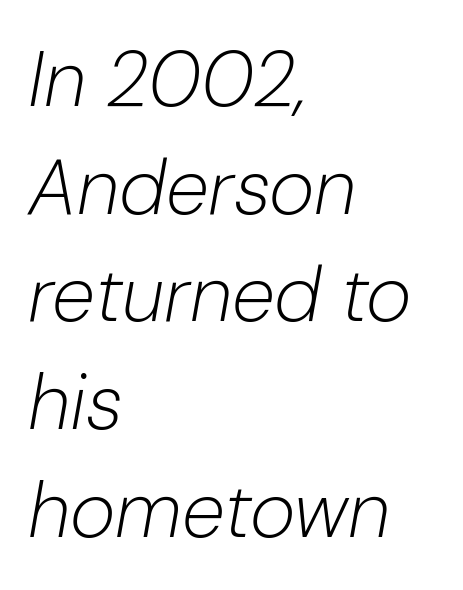
{"italic": "yes", "lean": "right", "slant_degrees": 10, "bold": "no", "weight": "light", "width": "normal", "stroke_contrast": "low", "x_height": "medium", "monospaced": "no", "underline": "no", "align": "left", "line_spacing": "normal", "line_spacing_ratio": 1.38, "letter_spacing": "normal", "letter_spacing_em": 0.0, "glyph_px": 78}
